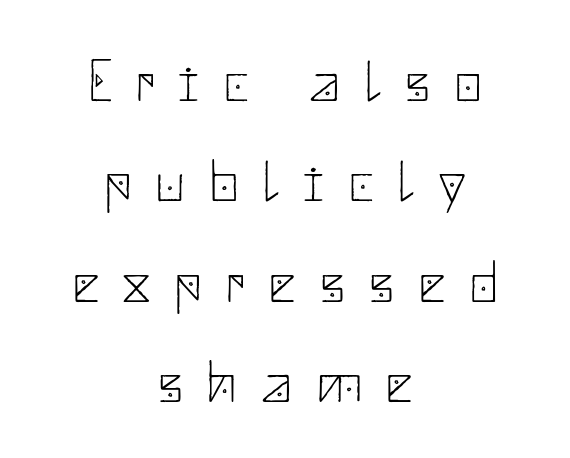
Q: Is the text bold? A: No.
Q: Is the text italic (slanted)? A: No, it is upright.
Q: Is the typeface a serif or a sans-serif typeface? A: Sans-serif.
Q: Is the text underlined? A: No.
Q: How is the paragraph aligned? A: Centered.
Q: Is the spacing between letters normal or unusually wide? A: Unusually wide.
Q: Width (condensed, normal, or wide)? A: Normal.
Q: Stroke contrast? A: Low.
Q: x-height? A: Small.
